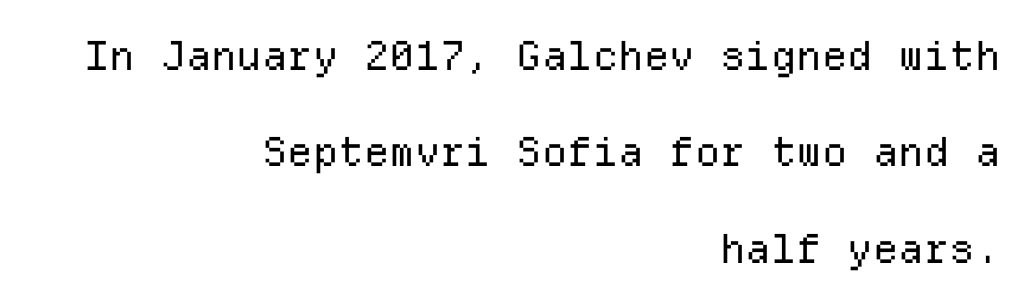
Q: Is the text bold? A: No.
Q: Is the text italic (slanted)? A: No, it is upright.
Q: Is the typeface a serif or a sans-serif typeface? A: Sans-serif.
Q: Is the text underlined? A: No.
Q: How is the paragraph aligned? A: Right-aligned.
Q: Is the spacing between letters normal or unusually wide? A: Normal.
Q: Is the spacing between lines tight, normal or loose? A: Loose.
Q: Width (condensed, normal, or wide)? A: Normal.
Q: Stroke contrast? A: Low.
Q: x-height? A: Medium.
Q: Monospaced? A: Yes.
